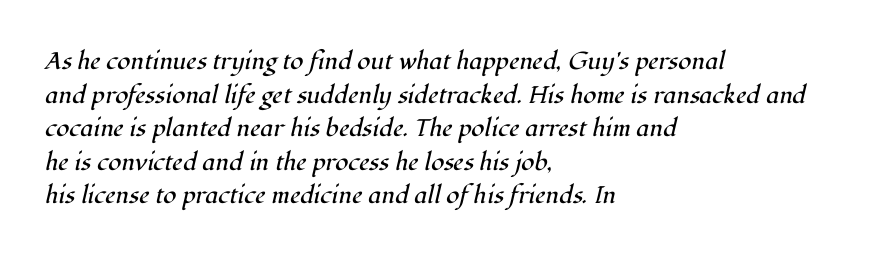
{"italic": "yes", "lean": "right", "slant_degrees": 12, "bold": "no", "underline": "no", "align": "left", "line_spacing": "normal", "line_spacing_ratio": 1.4, "letter_spacing": "normal", "letter_spacing_em": 0.0, "glyph_px": 24}
